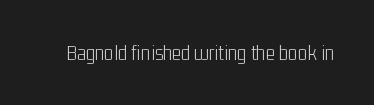
The image shows 22 px text type, upright; set normal letter spacing, not underlined.
